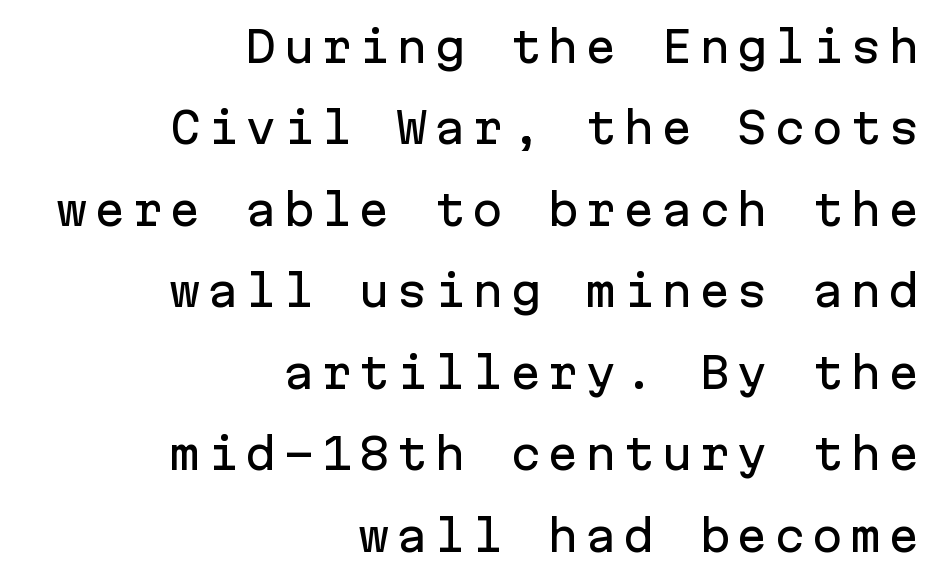
All the whitespace from short lines collects on the left. Summary of vertical rhythm: relaxed, with wide interline spacing. The face used here is monospaced, like something from a code editor. This rendering employs a face without finishing strokes, i.e., a sans-serif. The space beneath each line is pristine and unruled.
